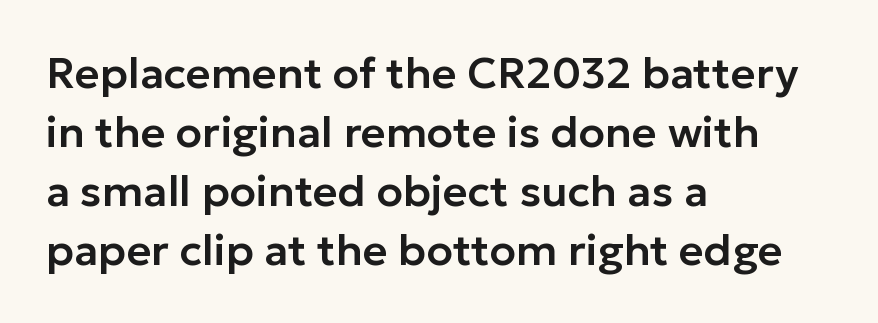
Q: Is the text italic (slanted)? A: No, it is upright.
Q: Is the typeface a serif or a sans-serif typeface? A: Sans-serif.
Q: Is the text underlined? A: No.
Q: How is the paragraph aligned? A: Left-aligned.
Q: Is the spacing between letters normal or unusually wide? A: Normal.
Q: Is the spacing between lines tight, normal or loose? A: Normal.
Q: Width (condensed, normal, or wide)? A: Normal.
Q: Stroke contrast? A: Low.
Q: x-height? A: Medium.
Q: Monospaced? A: No.
